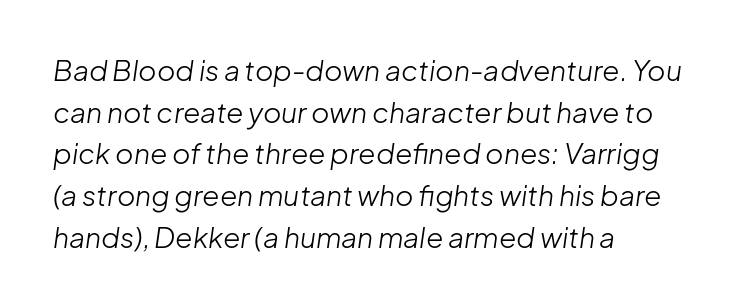
Q: Is the text bold? A: No.
Q: Is the text italic (slanted)? A: Yes, it leans right by about 8 degrees.
Q: Is the text underlined? A: No.
Q: How is the paragraph aligned? A: Left-aligned.
Q: Is the spacing between letters normal or unusually wide? A: Normal.
Q: Is the spacing between lines tight, normal or loose? A: Normal.
Q: Width (condensed, normal, or wide)? A: Normal.
Q: Stroke contrast? A: Low.
Q: x-height? A: Medium.
Q: Monospaced? A: No.
